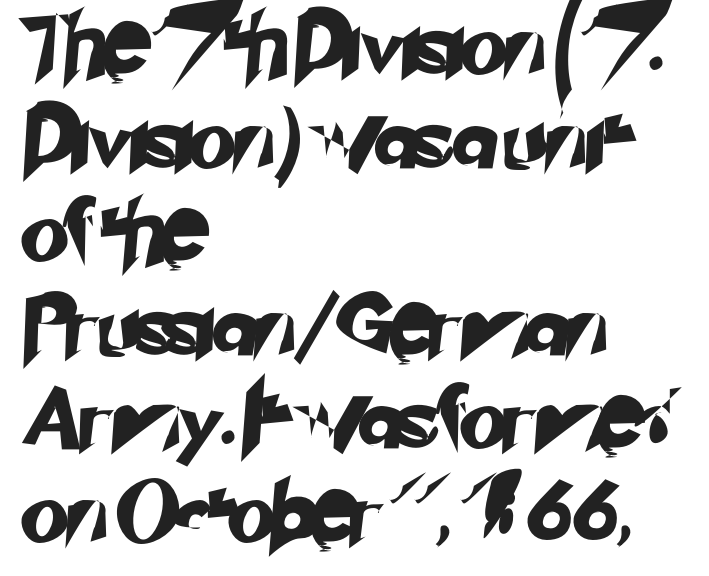
Q: Is the typeface a serif or a sans-serif typeface? A: Sans-serif.
Q: Is the text underlined? A: No.
Q: How is the paragraph aligned? A: Left-aligned.
Q: Is the spacing between letters normal or unusually wide? A: Normal.
Q: Is the spacing between lines tight, normal or loose? A: Normal.
Q: Width (condensed, normal, or wide)? A: Normal.
Q: Stroke contrast? A: Low.
Q: x-height? A: Small.
Q: Monospaced? A: No.
